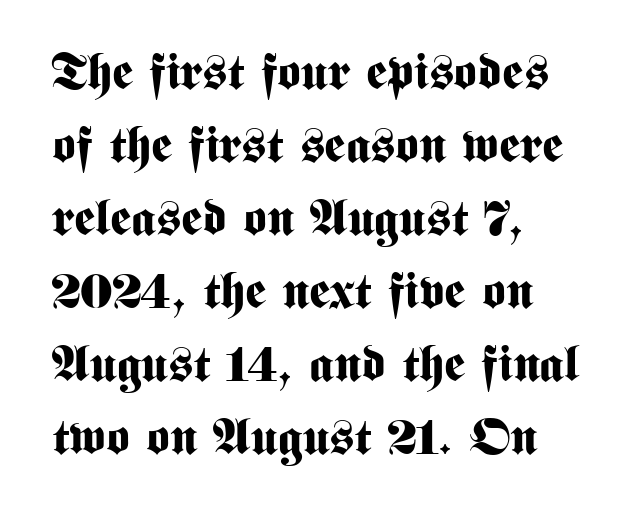
{"serif": "no", "italic": "no", "bold": "yes", "weight": "bold", "width": "condensed", "stroke_contrast": "medium", "x_height": "medium", "monospaced": "no", "underline": "no", "align": "left", "line_spacing": "normal", "line_spacing_ratio": 1.46, "letter_spacing": "normal", "letter_spacing_em": 0.0, "glyph_px": 50}
